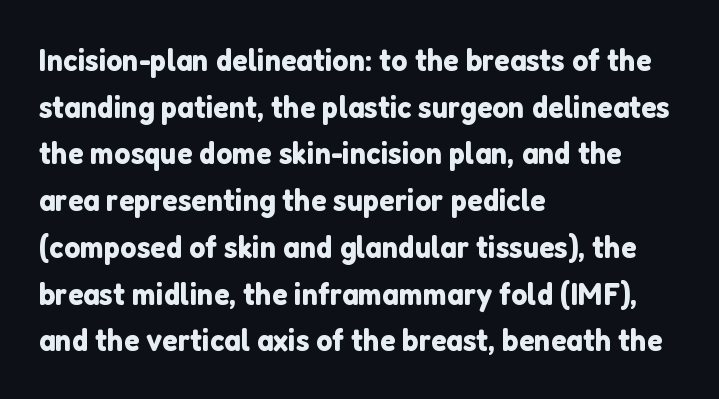
Q: Is the text italic (slanted)? A: No, it is upright.
Q: Is the typeface a serif or a sans-serif typeface? A: Sans-serif.
Q: Is the text underlined? A: No.
Q: How is the paragraph aligned? A: Left-aligned.
Q: Is the spacing between letters normal or unusually wide? A: Normal.
Q: Is the spacing between lines tight, normal or loose? A: Normal.
Q: Width (condensed, normal, or wide)? A: Normal.
Q: Stroke contrast? A: Low.
Q: x-height? A: Medium.
Q: Monospaced? A: No.
